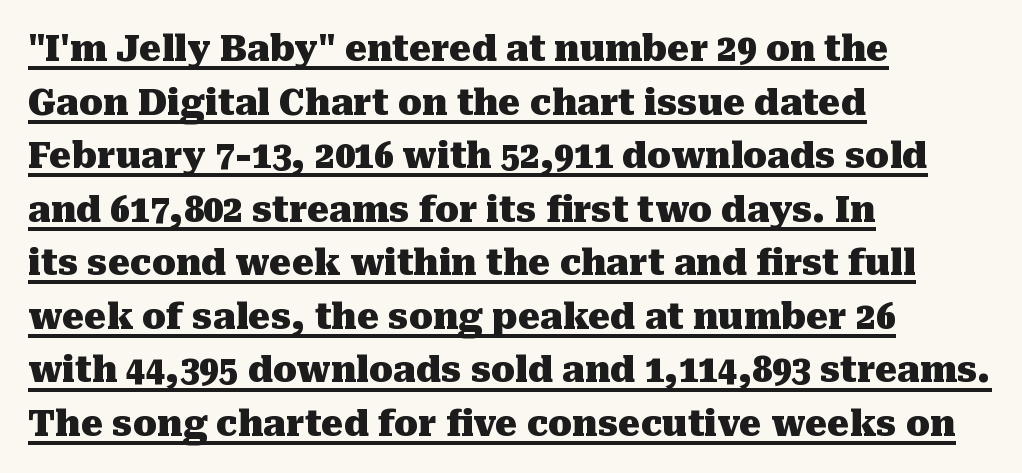
Note the varied advance widths — an 'i' is clearly narrower than an 'm'. Characters remain perfectly vertical along every line. The type family on display is of the serif kind. The lettering is marked with a stroke running underneath it. The paragraph shown leans on its left margin. Rows of type keep a routine distance in the vertical direction.
